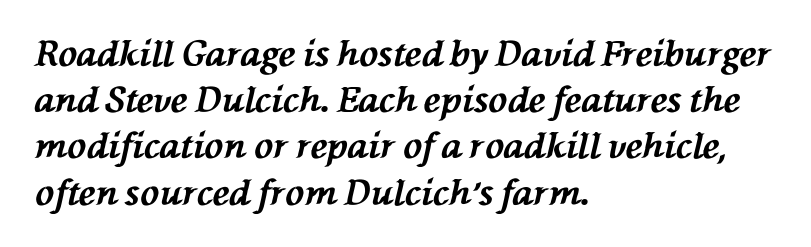
Q: Is the text bold? A: Yes.
Q: Is the text italic (slanted)? A: Yes, it leans left by about 76 degrees.
Q: Is the text underlined? A: No.
Q: How is the paragraph aligned? A: Left-aligned.
Q: Is the spacing between letters normal or unusually wide? A: Normal.
Q: Is the spacing between lines tight, normal or loose? A: Normal.
Q: Width (condensed, normal, or wide)? A: Normal.
Q: Stroke contrast? A: Medium.
Q: x-height? A: Medium.
Q: Monospaced? A: No.
